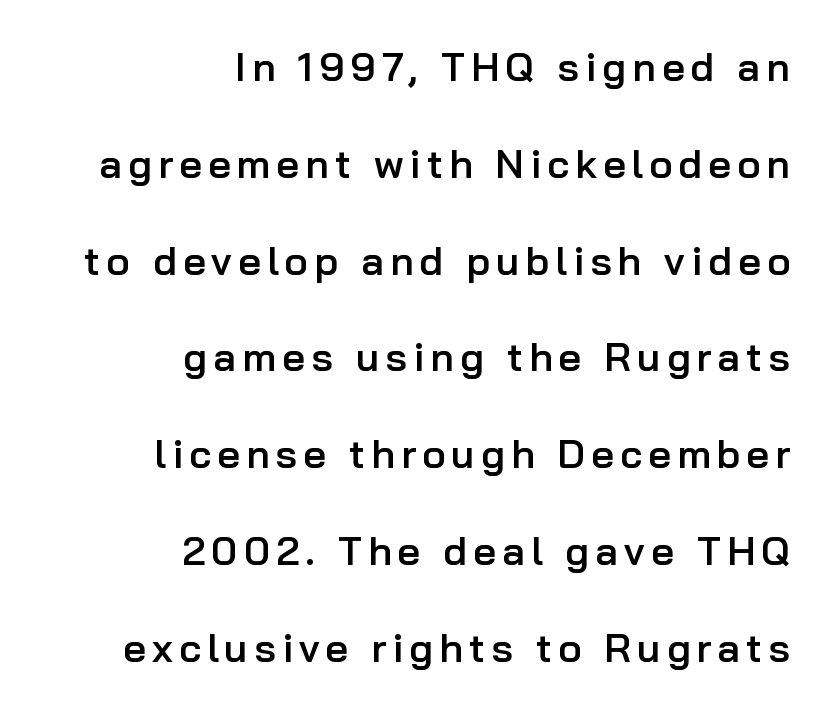
Q: Is the text bold? A: Semi-bold.
Q: Is the text italic (slanted)? A: No, it is upright.
Q: Is the typeface a serif or a sans-serif typeface? A: Sans-serif.
Q: Is the text underlined? A: No.
Q: How is the paragraph aligned? A: Right-aligned.
Q: Is the spacing between lines tight, normal or loose? A: Loose.
Q: Width (condensed, normal, or wide)? A: Normal.
Q: Stroke contrast? A: Low.
Q: x-height? A: Medium.
Q: Monospaced? A: No.
